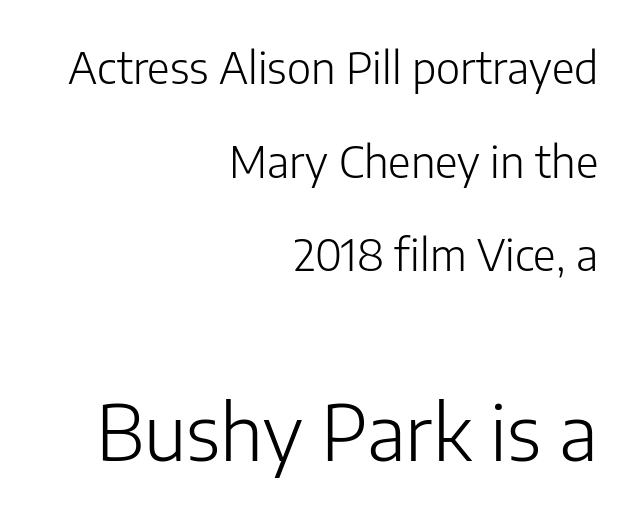
{"serif": "no", "italic": "no", "bold": "no", "weight": "light", "width": "normal", "stroke_contrast": "low", "x_height": "medium", "monospaced": "no", "underline": "no", "align": "right", "line_spacing": "loose", "line_spacing_ratio": 2.13, "letter_spacing": "normal", "letter_spacing_em": 0.0, "larger_block": "second", "size_ratio": 1.75, "glyph_px": 77}
